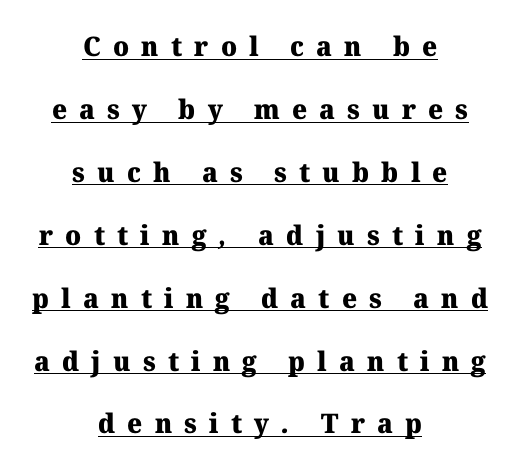
The image shows 27 px bold type; set centered, loose line spacing (2.33x), unusually wide letter spacing (+0.45 em), underlined.
